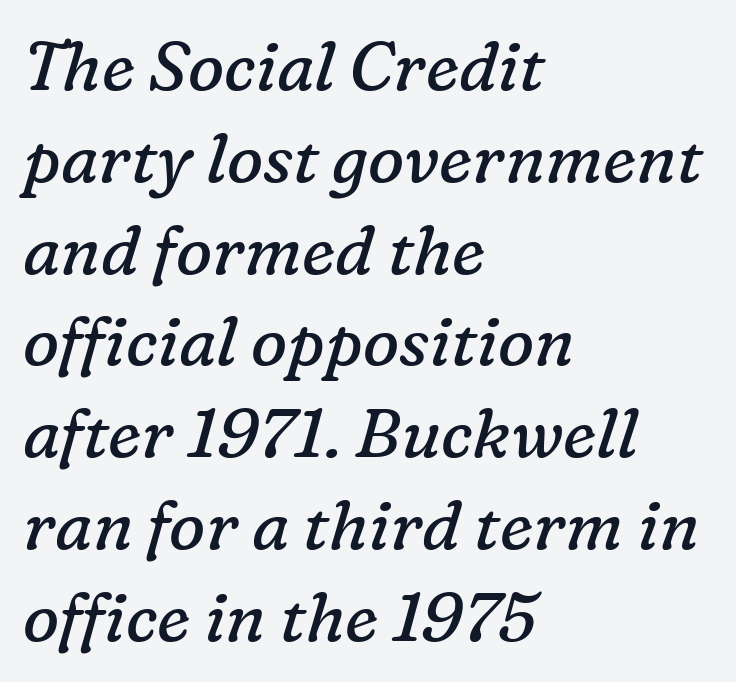
{"serif": "yes", "italic": "yes", "lean": "right", "slant_degrees": 16, "bold": "no", "weight": "regular", "width": "normal", "stroke_contrast": "low", "x_height": "medium", "monospaced": "no", "underline": "no", "align": "left", "line_spacing": "normal", "line_spacing_ratio": 1.35, "letter_spacing": "normal", "letter_spacing_em": 0.0, "glyph_px": 68}
